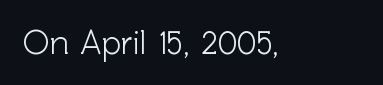
The image shows 34 px sans-serif type, upright; set normal letter spacing, not underlined; a medium x-height.
